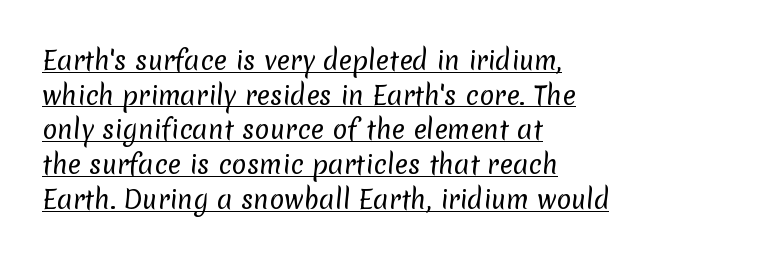
{"bold": "no", "underline": "yes", "align": "left", "line_spacing": "normal", "line_spacing_ratio": 1.39, "letter_spacing": "normal", "letter_spacing_em": 0.0, "glyph_px": 25}
